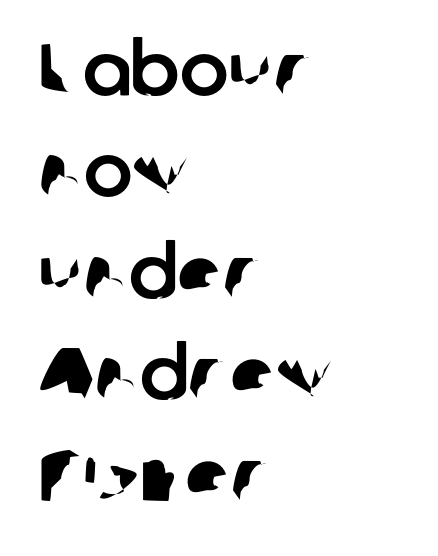
Nobody touched the tracking dial on this one. These lines are composed in type without serifs. Has an underline been added? It has not. Here the designer chose a conventional face with non-uniform glyph widths. Compared with typical paragraphs, the rows here are spaced about the same.
